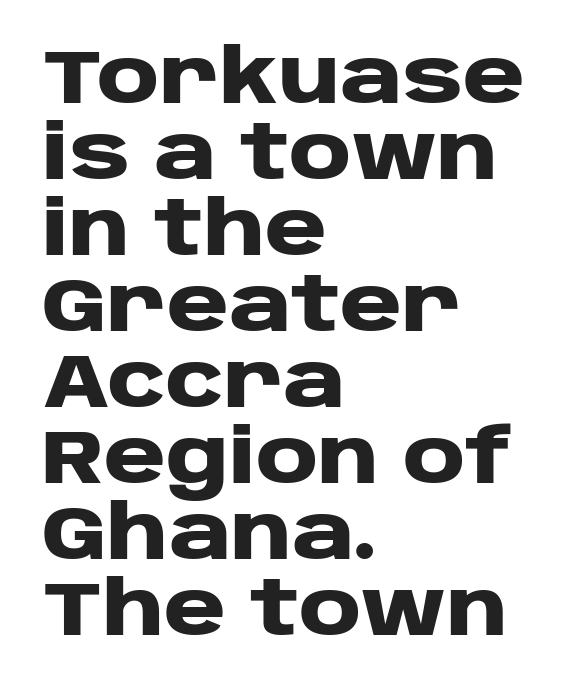
The image shows 76 px heavy, wide sans-serif type, upright; set left-aligned, tight line spacing (1.0x), normal letter spacing, not underlined; low stroke contrast and a large x-height.
